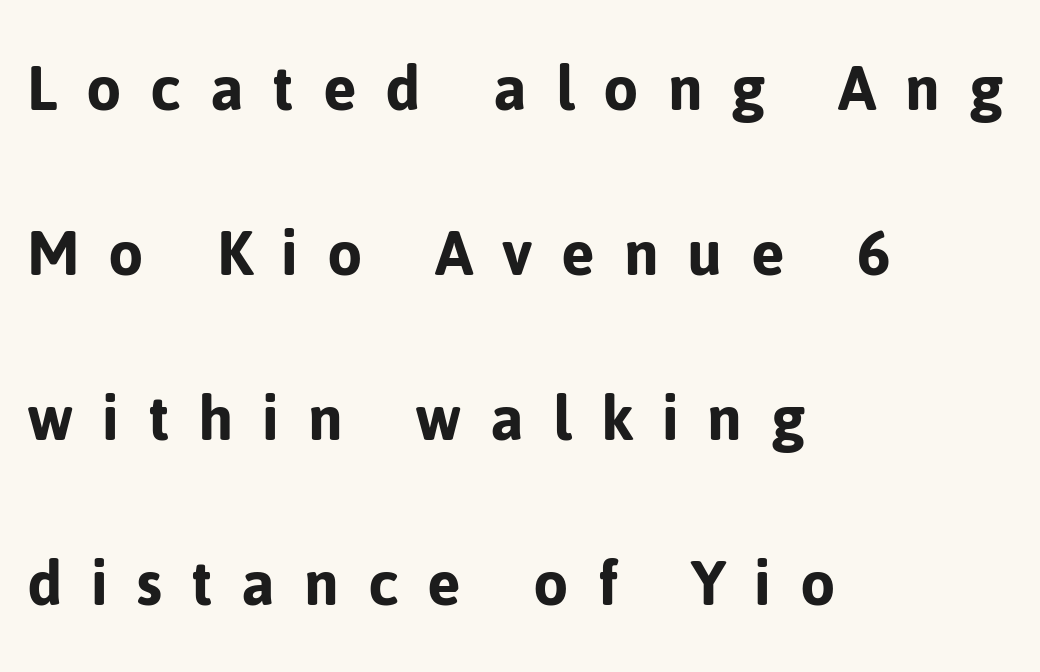
{"serif": "no", "italic": "no", "width": "normal", "stroke_contrast": "low", "x_height": "medium", "monospaced": "no", "underline": "no", "align": "left", "line_spacing": "loose", "line_spacing_ratio": 2.29, "letter_spacing": "wide", "letter_spacing_em": 0.4, "glyph_px": 72}
